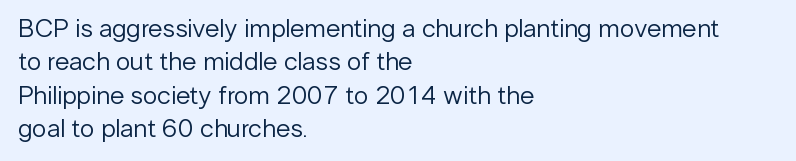
Q: Is the text bold? A: No.
Q: Is the text italic (slanted)? A: No, it is upright.
Q: Is the text underlined? A: No.
Q: How is the paragraph aligned? A: Left-aligned.
Q: Is the spacing between letters normal or unusually wide? A: Normal.
Q: Is the spacing between lines tight, normal or loose? A: Normal.
